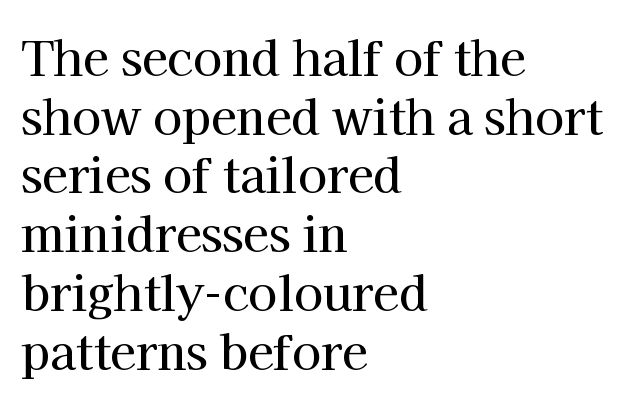
Q: Is the text italic (slanted)? A: No, it is upright.
Q: Is the typeface a serif or a sans-serif typeface? A: Serif.
Q: Is the text underlined? A: No.
Q: How is the paragraph aligned? A: Left-aligned.
Q: Is the spacing between letters normal or unusually wide? A: Normal.
Q: Is the spacing between lines tight, normal or loose? A: Normal.
Q: Width (condensed, normal, or wide)? A: Normal.
Q: Stroke contrast? A: High.
Q: x-height? A: Medium.
Q: Monospaced? A: No.
